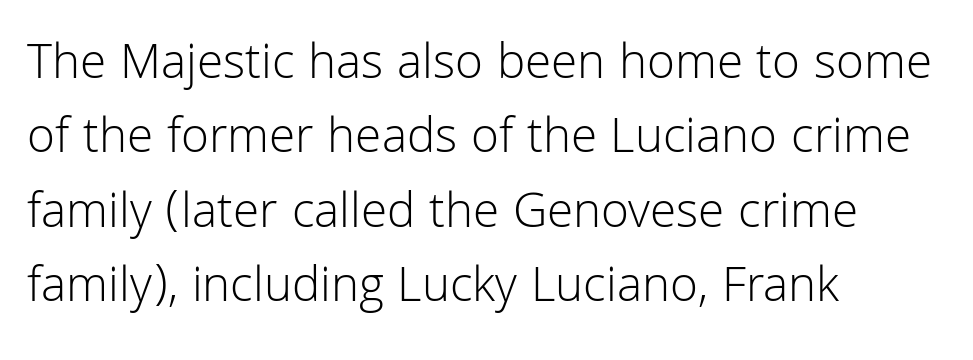
The image shows 51 px light sans-serif type, upright; set left-aligned, normal line spacing (1.46x), normal letter spacing, not underlined; low stroke contrast and a medium x-height.
